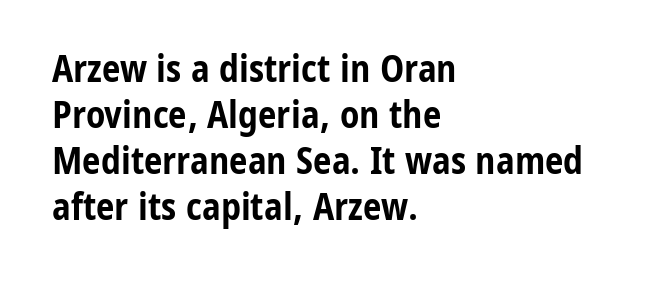
The image shows 37 px bold, condensed sans-serif type, upright; set left-aligned, line spacing 1.24x, normal letter spacing, not underlined; low stroke contrast and a medium x-height.
